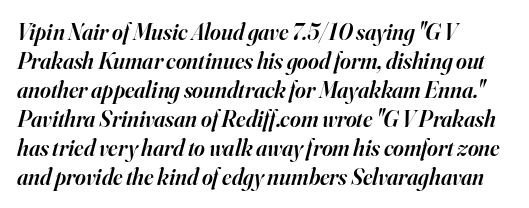
The paragraph has a hard left edge and a soft right edge. One glance says typical: line gaps are just what's usual. Heft: intermediate — a semibold. An italicized treatment has been applied to the whole sample.
